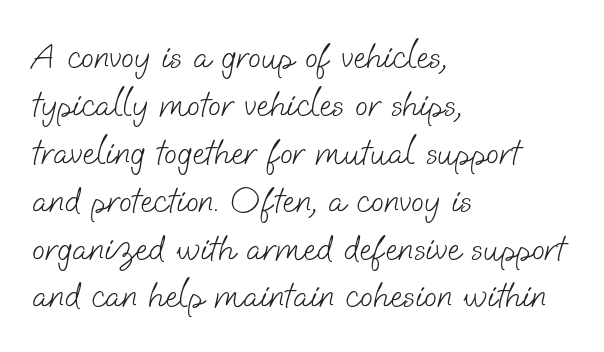
{"serif": "no", "bold": "no", "weight": "light", "width": "normal", "stroke_contrast": "low", "x_height": "small", "monospaced": "no", "underline": "no", "align": "left", "line_spacing": "normal", "line_spacing_ratio": 1.26, "letter_spacing": "normal", "letter_spacing_em": 0.0, "glyph_px": 38}
